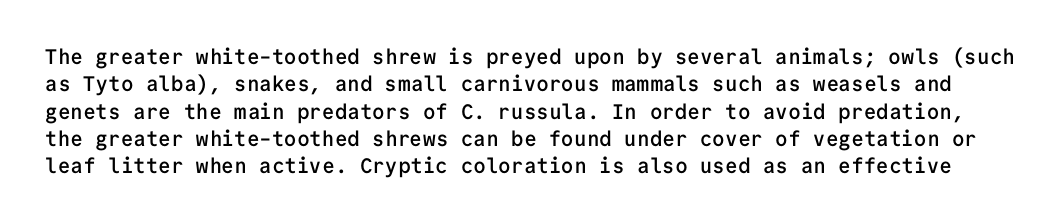
Letters rest on an invisible, unmarked baseline. The passage shown is semibold, sitting just below true bold. Every stem runs plumb, perpendicular to the baseline. The line-height multiplier appears to be the usual default.
